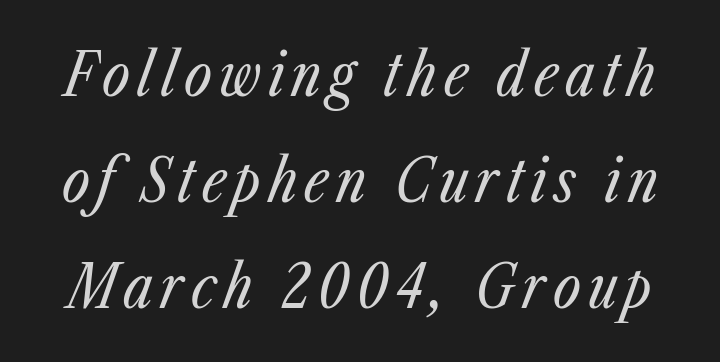
{"italic": "yes", "lean": "right", "slant_degrees": 23, "bold": "no", "weight": "regular", "width": "condensed", "stroke_contrast": "low", "x_height": "medium", "monospaced": "no", "underline": "no", "line_spacing_ratio": 1.77, "glyph_px": 60}
